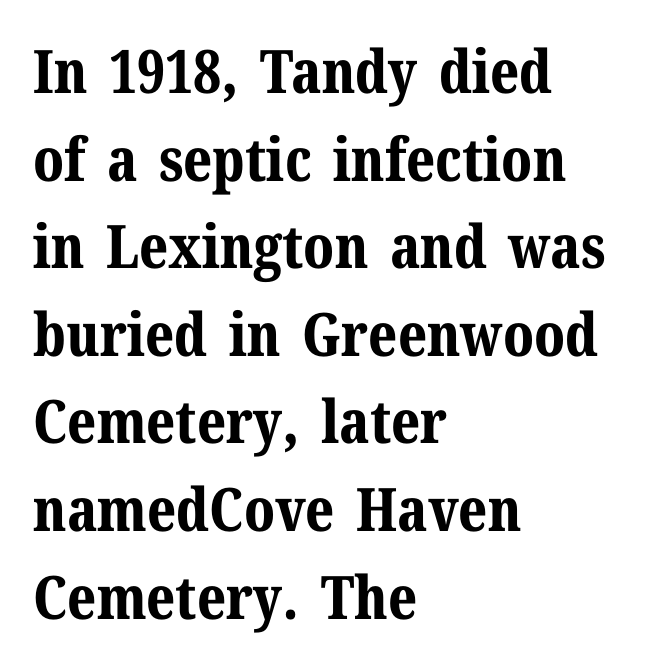
{"serif": "yes", "italic": "no", "bold": "yes", "weight": "bold", "width": "normal", "stroke_contrast": "medium", "x_height": "medium", "monospaced": "no", "underline": "no", "align": "left", "line_spacing": "normal", "line_spacing_ratio": 1.46, "letter_spacing": "normal", "letter_spacing_em": 0.0, "glyph_px": 60}
